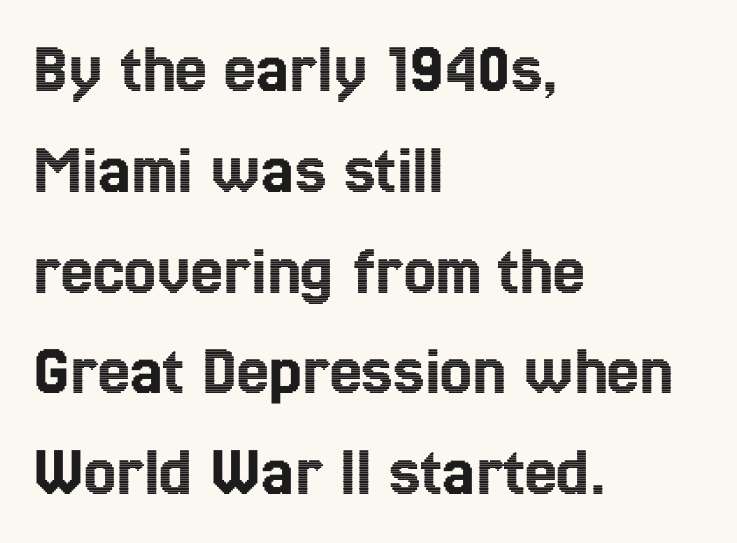
{"italic": "no", "width": "condensed", "x_height": "medium", "monospaced": "no", "underline": "no", "align": "left", "line_spacing": "normal", "line_spacing_ratio": 1.4, "letter_spacing": "normal", "letter_spacing_em": 0.0, "glyph_px": 72}
